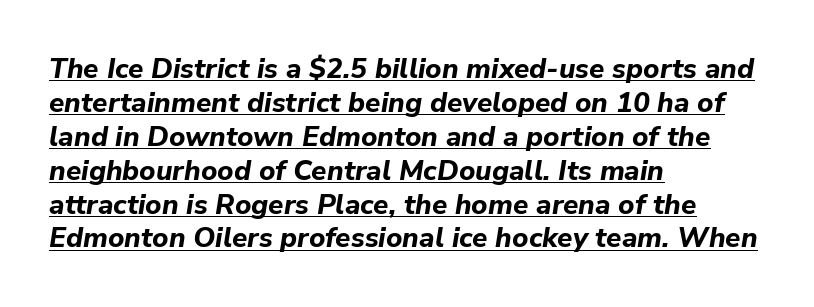
Q: Is the text bold? A: Yes.
Q: Is the text italic (slanted)? A: Yes, it leans right by about 9 degrees.
Q: Is the text underlined? A: Yes.
Q: How is the paragraph aligned? A: Left-aligned.
Q: Is the spacing between letters normal or unusually wide? A: Normal.
Q: Width (condensed, normal, or wide)? A: Normal.
Q: Stroke contrast? A: Low.
Q: x-height? A: Medium.
Q: Monospaced? A: No.
